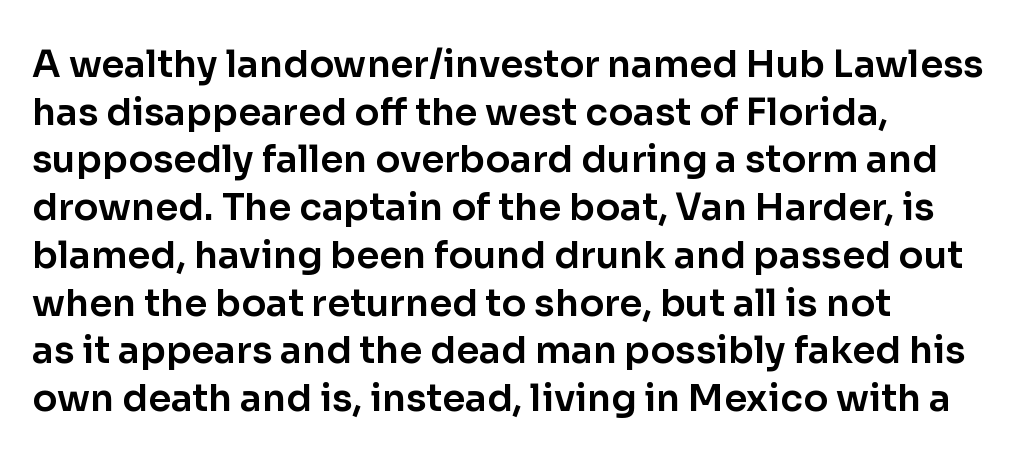
{"serif": "no", "italic": "no", "width": "normal", "stroke_contrast": "low", "x_height": "medium", "monospaced": "no", "underline": "no", "align": "left", "line_spacing": "normal", "line_spacing_ratio": 1.29, "letter_spacing": "normal", "letter_spacing_em": 0.0, "glyph_px": 37}
